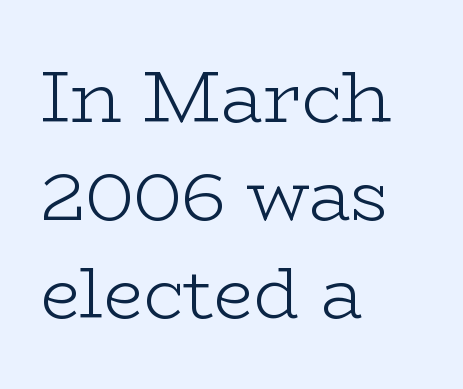
Descenders are the only things crossing below the line. This sample uses plain, unmodified letter spacing. The rendering uses natural spacing where letterforms have individual widths. The characters display serif detailing at their extremities. Weight class: somewhere from thin through regular. How would I describe the line gaps? Plain and ordinary.
